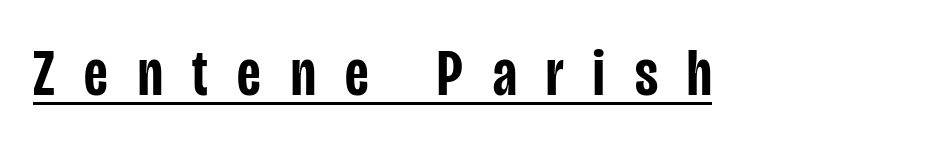
The image shows 66 px semibold, condensed sans-serif type, upright; set unusually wide letter spacing (+0.45 em), underlined; low stroke contrast and a large x-height.
